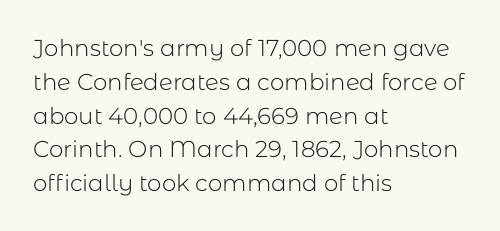
{"italic": "no", "bold": "no", "underline": "no", "align": "left", "line_spacing": "normal", "line_spacing_ratio": 1.47, "letter_spacing": "normal", "letter_spacing_em": 0.0, "glyph_px": 23}
